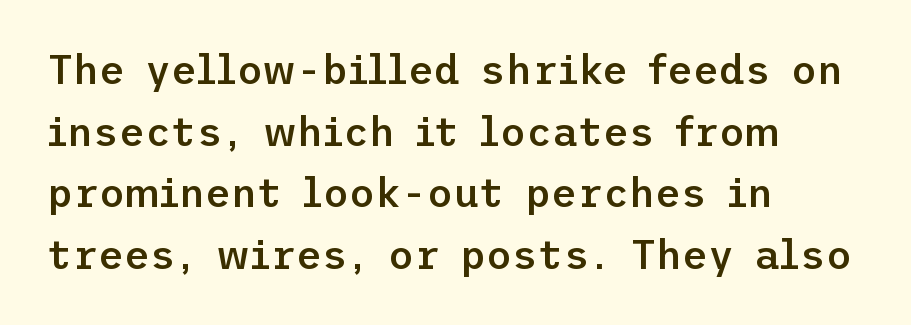
{"serif": "no", "italic": "no", "bold": "semi", "weight": "semibold", "width": "normal", "stroke_contrast": "low", "x_height": "medium", "underline": "no", "align": "left", "line_spacing": "normal", "line_spacing_ratio": 1.54, "letter_spacing": "normal", "letter_spacing_em": 0.0, "glyph_px": 40}
